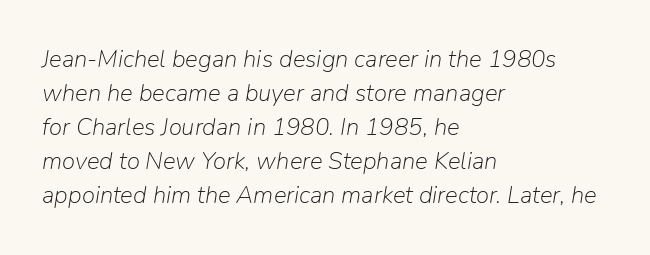
The image shows 24 px text type, italic (leaning right); set left-aligned, normal line spacing (1.42x), normal letter spacing, not underlined.
